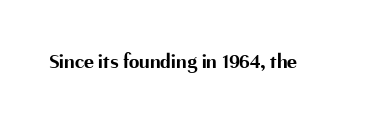
Q: Is the text bold? A: Yes.
Q: Is the text italic (slanted)? A: No, it is upright.
Q: Is the text underlined? A: No.
Q: Is the spacing between letters normal or unusually wide? A: Normal.
